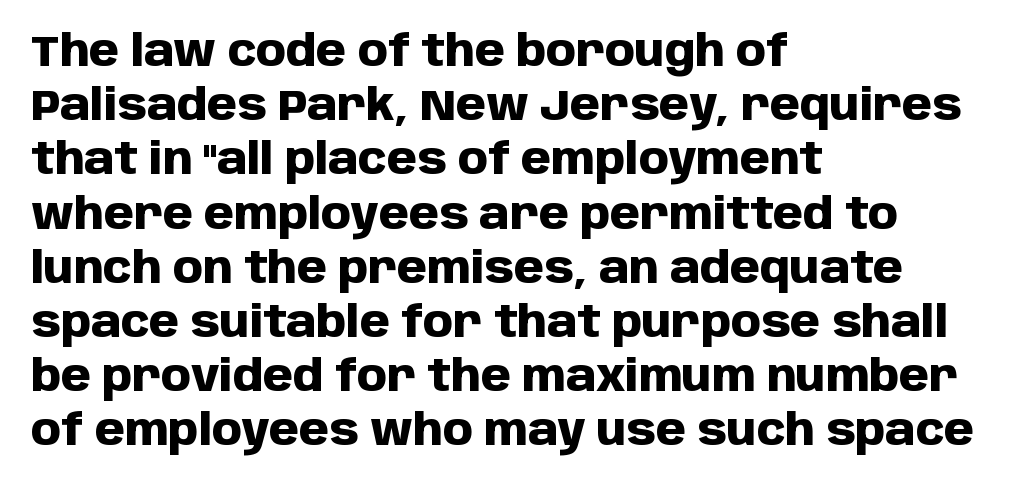
Q: Is the text bold? A: Yes.
Q: Is the text italic (slanted)? A: No, it is upright.
Q: Is the typeface a serif or a sans-serif typeface? A: Sans-serif.
Q: Is the text underlined? A: No.
Q: How is the paragraph aligned? A: Left-aligned.
Q: Is the spacing between letters normal or unusually wide? A: Normal.
Q: Is the spacing between lines tight, normal or loose? A: Normal.
Q: Width (condensed, normal, or wide)? A: Normal.
Q: Stroke contrast? A: Low.
Q: x-height? A: Large.
Q: Monospaced? A: No.
